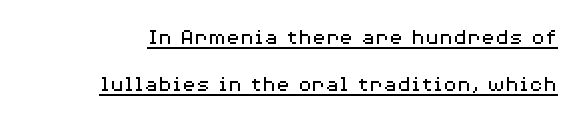
A light-to-regular cut is what we see here. Does extra space separate the letters? No, they use regular spacing. The rendering uses a large line-height, opening up the rows. Italic: no, the glyphs are upright roman. Glance below the letters and you will spot a drawn line.
